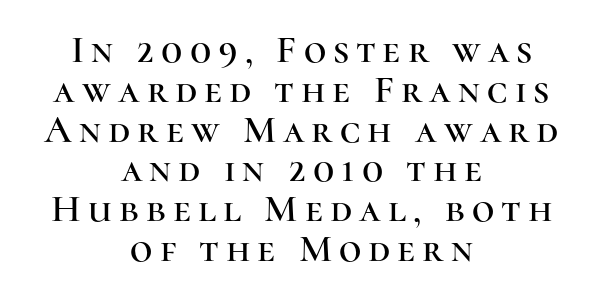
The letters stand upright; this is a roman face. These lines are rendered in a variable-pitch font. A centered setting, common on invitations and titles, is used for this passage. Very little white space separates one row of letters from the next.
